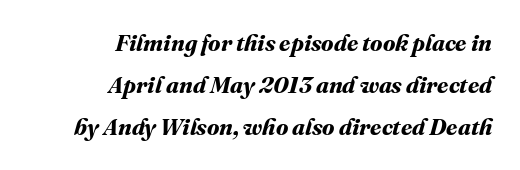
Q: Is the text bold? A: Yes.
Q: Is the text underlined? A: No.
Q: How is the paragraph aligned? A: Right-aligned.
Q: Is the spacing between letters normal or unusually wide? A: Normal.
